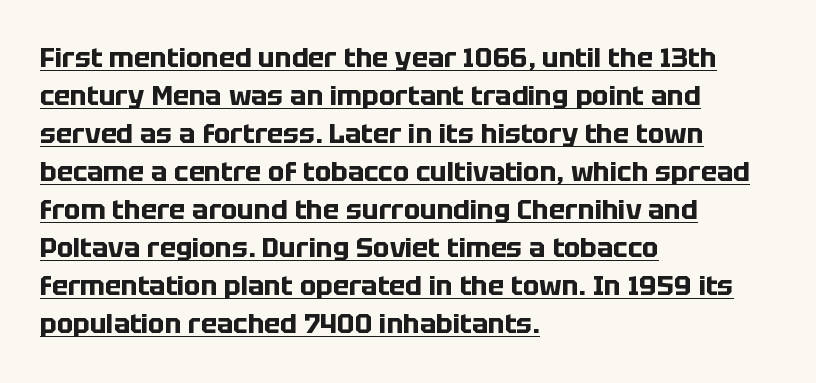
A typesetter would call this leading conventional body-copy spacing. Does a line run under the words? Yes, clearly. The font is running at its bold setting. In terms of posture, this sample is upright. This rendering leaves character spacing at its baseline value.
